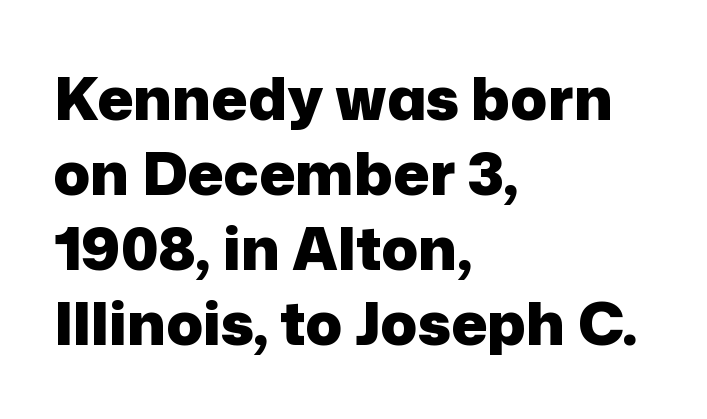
Underline: absent. Proportional: the letters do not fall into vertical columns. Emphasis by weight is at full strength: bold. Casual observation: everything's shoved over to the left.
